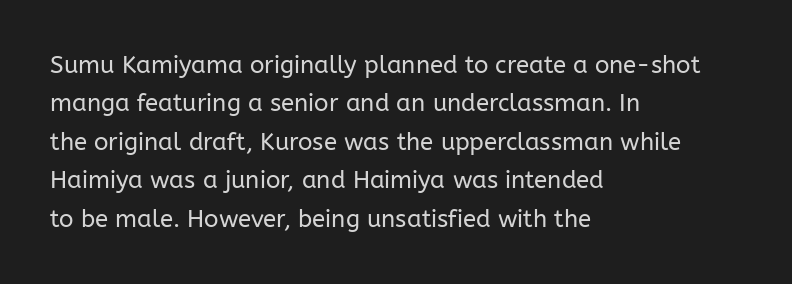
The image shows 24 px text type, upright; set left-aligned, normal line spacing (1.6x), normal letter spacing, not underlined.
